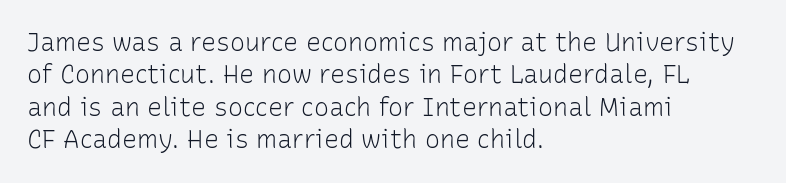
The words here are not underlined. Whoever set this chose a conventional vertical rhythm. Honestly, the letter spacing is just normal — you wouldn't notice it. Tall strokes in this sample are plumb rather than angled. Compared with a centered layout, this one pins lines to the left instead. The weight tops out at a normal text grade.
